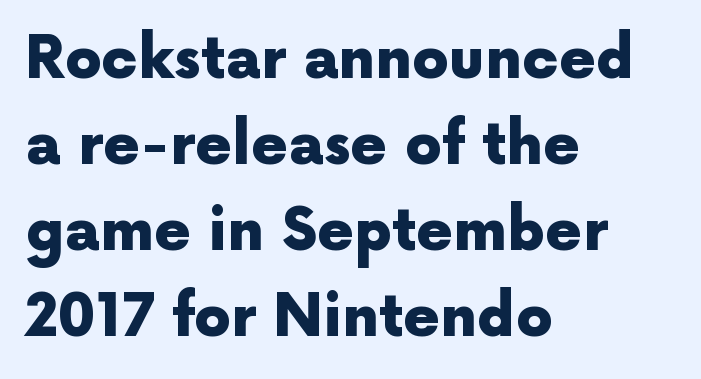
{"serif": "no", "italic": "no", "bold": "yes", "weight": "heavy", "width": "normal", "x_height": "medium", "monospaced": "no", "underline": "no", "align": "left", "line_spacing": "normal", "line_spacing_ratio": 1.48, "letter_spacing": "normal", "letter_spacing_em": 0.0, "glyph_px": 58}
